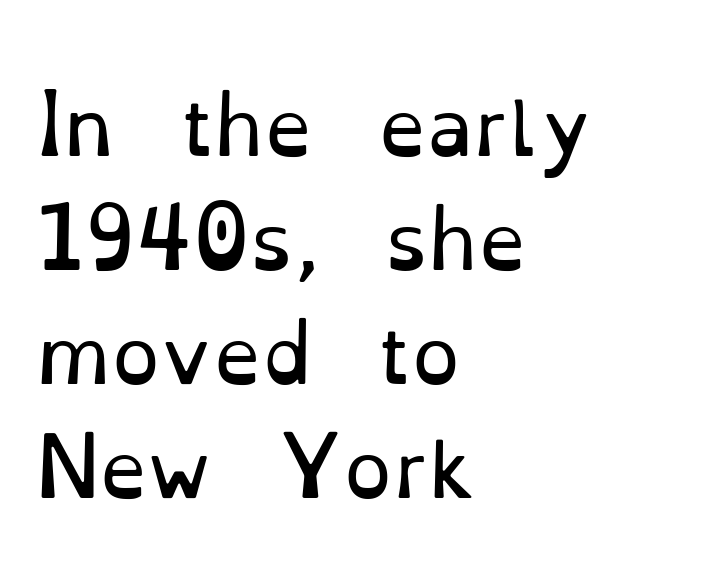
Q: Is the text bold? A: No.
Q: Is the text italic (slanted)? A: No, it is upright.
Q: Is the typeface a serif or a sans-serif typeface? A: Serif.
Q: Is the text underlined? A: No.
Q: How is the paragraph aligned? A: Left-aligned.
Q: Is the spacing between letters normal or unusually wide? A: Normal.
Q: Is the spacing between lines tight, normal or loose? A: Normal.
Q: Width (condensed, normal, or wide)? A: Normal.
Q: Stroke contrast? A: Low.
Q: x-height? A: Small.
Q: Monospaced? A: No.
